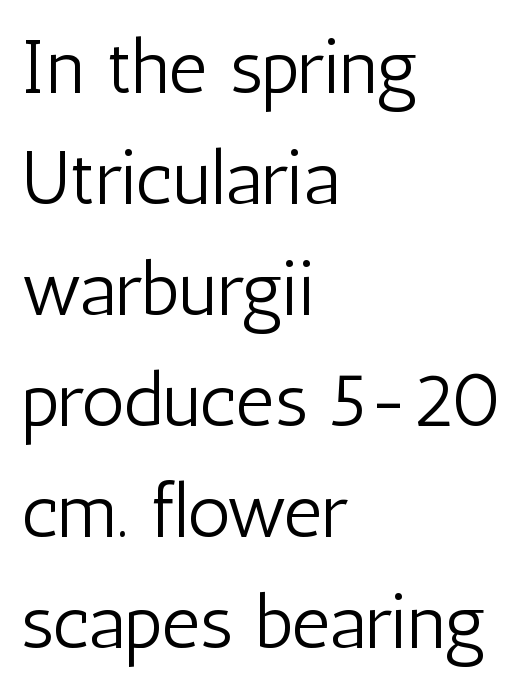
The image shows 76 px light, condensed sans-serif type, upright; set left-aligned, normal line spacing (1.46x), normal letter spacing, not underlined; low stroke contrast and a medium x-height.
